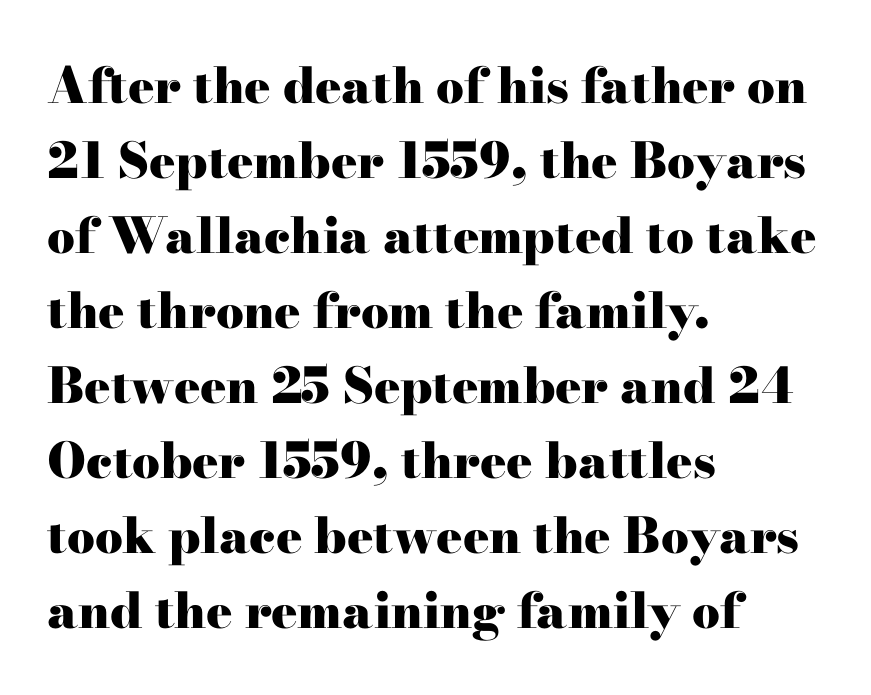
{"serif": "yes", "italic": "no", "bold": "yes", "weight": "heavy", "width": "wide", "stroke_contrast": "high", "x_height": "small", "monospaced": "no", "underline": "no", "align": "left", "line_spacing": "normal", "line_spacing_ratio": 1.53, "letter_spacing": "normal", "letter_spacing_em": 0.0, "glyph_px": 49}
